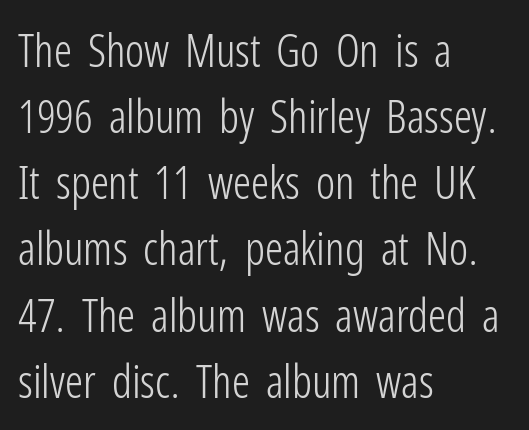
{"serif": "no", "italic": "no", "bold": "no", "weight": "light", "width": "condensed", "stroke_contrast": "low", "x_height": "medium", "monospaced": "no", "underline": "no", "align": "left", "line_spacing": "normal", "line_spacing_ratio": 1.47, "letter_spacing": "normal", "letter_spacing_em": 0.0, "glyph_px": 45}
